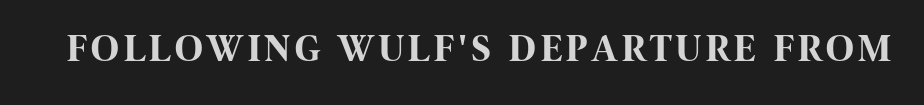
The image shows 38 px bold, condensed sans-serif type, upright; set not underlined; high stroke contrast and a large x-height.
